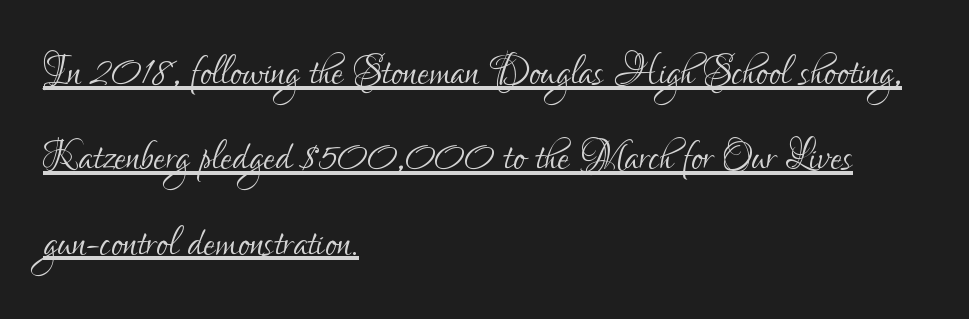
Q: Is the text bold? A: No.
Q: Is the text italic (slanted)? A: Yes.
Q: Is the typeface a serif or a sans-serif typeface? A: Sans-serif.
Q: Is the text underlined? A: Yes.
Q: How is the paragraph aligned? A: Left-aligned.
Q: Is the spacing between letters normal or unusually wide? A: Normal.
Q: Is the spacing between lines tight, normal or loose? A: Normal.
Q: Width (condensed, normal, or wide)? A: Condensed.
Q: Stroke contrast? A: Low.
Q: x-height? A: Small.
Q: Monospaced? A: No.
